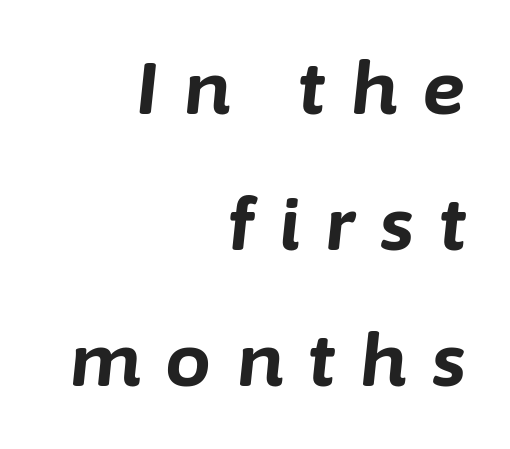
The image shows 73 px bold type, italic (leaning right); set right-aligned, line spacing 1.86x, unusually wide letter spacing (+0.35 em), not underlined; low stroke contrast and a medium x-height.
